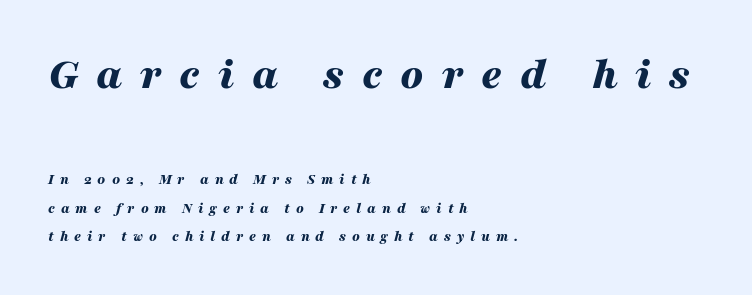
Q: Is the text bold? A: Yes.
Q: Is the text italic (slanted)? A: Yes, it leans right by about 16 degrees.
Q: Is the text underlined? A: No.
Q: How is the paragraph aligned? A: Left-aligned.
Q: Is the spacing between letters normal or unusually wide? A: Unusually wide.
Q: Is the spacing between lines tight, normal or loose? A: Loose.
Q: Which block of text is set in a larger size, the first (top) or the second (bottom)? A: The first (top) one.
Q: Width (condensed, normal, or wide)? A: Wide.
Q: Stroke contrast? A: Medium.
Q: x-height? A: Medium.
Q: Monospaced? A: No.
